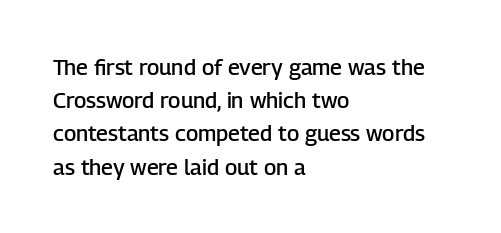
{"italic": "no", "bold": "semi", "underline": "no", "align": "left", "line_spacing": "normal", "line_spacing_ratio": 1.51, "letter_spacing": "normal", "letter_spacing_em": 0.0, "glyph_px": 22}
